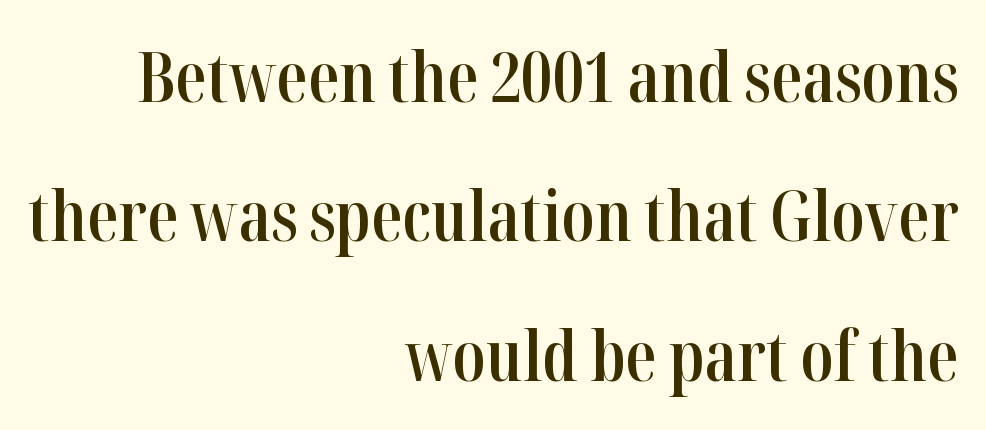
The image shows 69 px semibold, condensed serif type, upright; set right-aligned, loose line spacing (2.02x), normal letter spacing, not underlined; high stroke contrast and a medium x-height.
